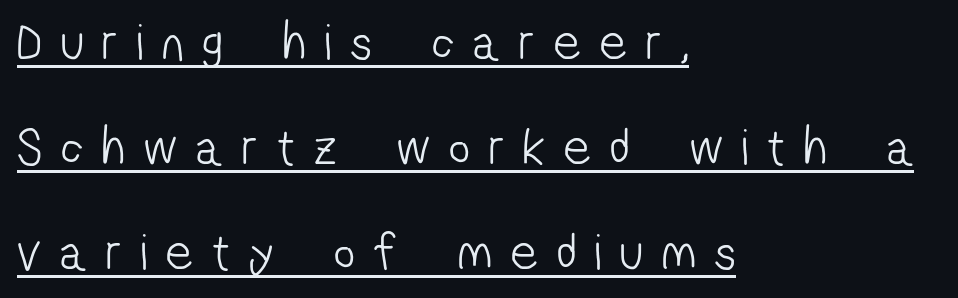
{"serif": "no", "bold": "no", "weight": "light", "width": "condensed", "stroke_contrast": "low", "x_height": "medium", "monospaced": "no", "underline": "yes", "align": "left", "line_spacing": "loose", "line_spacing_ratio": 2.02, "letter_spacing": "wide", "letter_spacing_em": 0.37, "glyph_px": 52}
